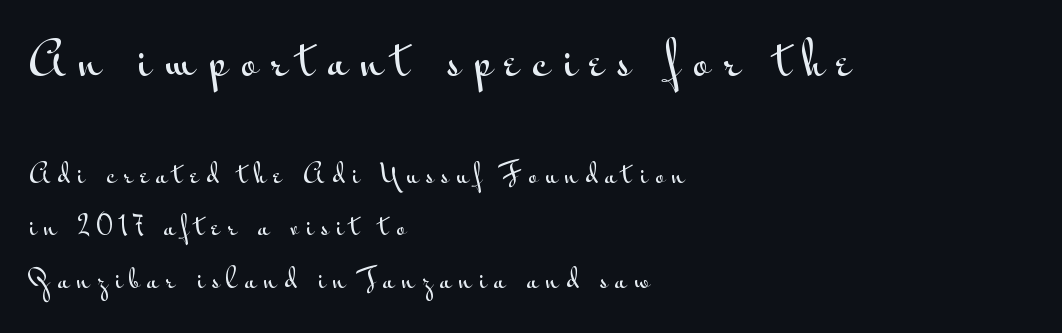
{"serif": "no", "width": "wide", "stroke_contrast": "medium", "x_height": "small", "monospaced": "no", "underline": "no", "align": "left", "line_spacing": "loose", "line_spacing_ratio": 2.09, "letter_spacing": "wide", "letter_spacing_em": 0.3, "larger_block": "first", "size_ratio": 1.76, "glyph_px": 44}
